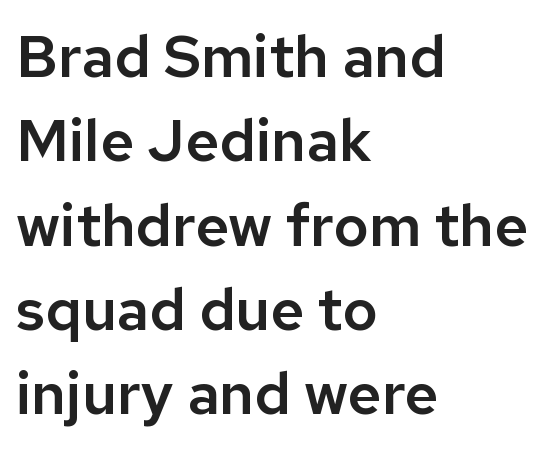
The image shows 59 px sans-serif type, upright; set left-aligned, normal line spacing (1.43x), normal letter spacing, not underlined; low stroke contrast and a medium x-height.
